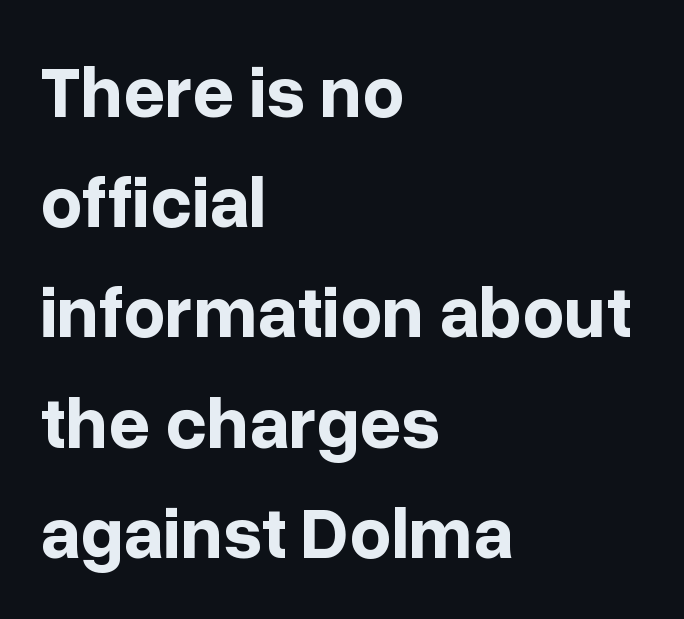
Q: Is the text bold? A: Yes.
Q: Is the text italic (slanted)? A: No, it is upright.
Q: Is the typeface a serif or a sans-serif typeface? A: Sans-serif.
Q: Is the text underlined? A: No.
Q: How is the paragraph aligned? A: Left-aligned.
Q: Is the spacing between letters normal or unusually wide? A: Normal.
Q: Is the spacing between lines tight, normal or loose? A: Normal.
Q: Width (condensed, normal, or wide)? A: Normal.
Q: Stroke contrast? A: Low.
Q: x-height? A: Medium.
Q: Monospaced? A: No.
